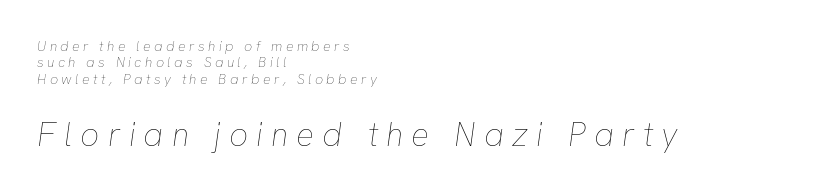
The image shows 33 px thin type, italic (leaning right); set left-aligned, line spacing 1.17x, unusually wide letter spacing (+0.25 em), not underlined; the second (bottom) block is 2.36x larger; low stroke contrast and a medium x-height.
